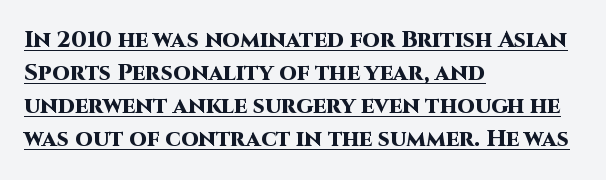
Q: Is the text bold? A: Yes.
Q: Is the text italic (slanted)? A: No, it is upright.
Q: Is the text underlined? A: Yes.
Q: How is the paragraph aligned? A: Left-aligned.
Q: Is the spacing between letters normal or unusually wide? A: Normal.
Q: Is the spacing between lines tight, normal or loose? A: Normal.
